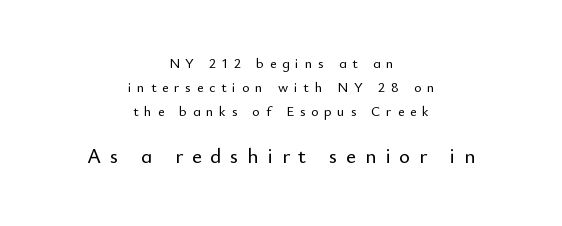
Q: Is the text italic (slanted)? A: No, it is upright.
Q: Is the text underlined? A: No.
Q: How is the paragraph aligned? A: Centered.
Q: Is the spacing between letters normal or unusually wide? A: Unusually wide.
Q: Is the spacing between lines tight, normal or loose? A: Normal.
Q: Which block of text is set in a larger size, the first (top) or the second (bottom)? A: The second (bottom) one.
